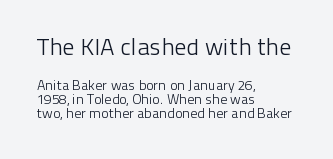
This is not heavy type; no bold has been used. Every stem runs plumb, perpendicular to the baseline. The rendering uses a small line-height, squeezing the rows. Is the letter spacing exaggerated? No — it looks like the ordinary default. Nobody drew a line under any word here. Reading top to bottom, the characters get smaller at the block break.
